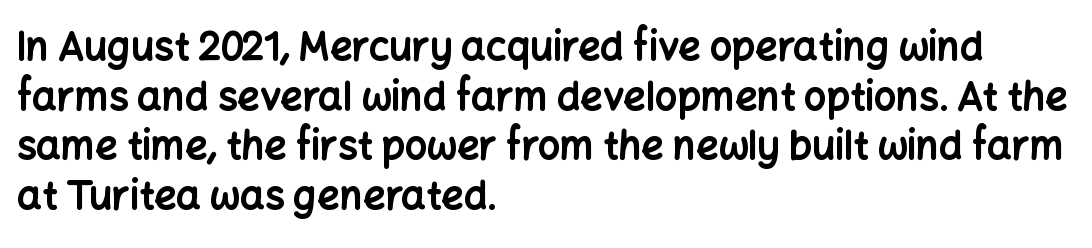
In terms of letterspacing, this is plain default setting. The glyphs are unaccompanied by any horizontal stroke below them. The font's upright variant was chosen for this text. The font family rendered here belongs to the sans-serif group. The setting favours the left margin, as ordinary paragraphs usually do.
